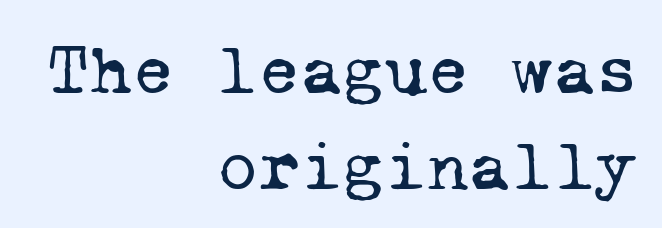
{"serif": "yes", "bold": "no", "weight": "regular", "width": "normal", "stroke_contrast": "low", "x_height": "medium", "monospaced": "yes", "underline": "no", "align": "right", "line_spacing": "normal", "line_spacing_ratio": 1.34, "letter_spacing": "normal", "letter_spacing_em": 0.0, "glyph_px": 72}
